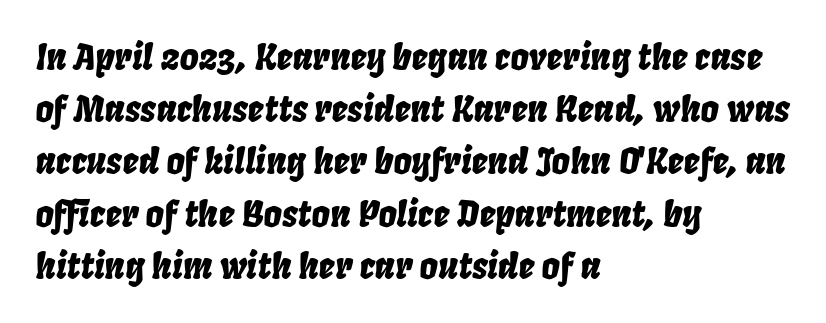
Q: Is the text italic (slanted)? A: Yes, it leans right by about 8 degrees.
Q: Is the text underlined? A: No.
Q: How is the paragraph aligned? A: Left-aligned.
Q: Is the spacing between letters normal or unusually wide? A: Normal.
Q: Is the spacing between lines tight, normal or loose? A: Normal.
Q: Width (condensed, normal, or wide)? A: Condensed.
Q: Stroke contrast? A: Low.
Q: x-height? A: Large.
Q: Monospaced? A: No.
